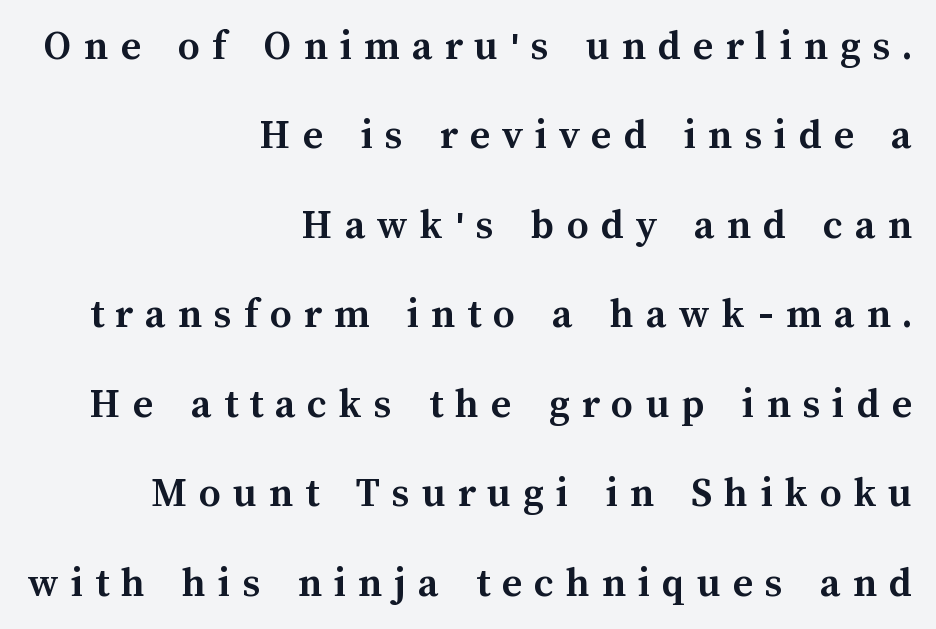
Q: Is the text bold? A: Yes.
Q: Is the text italic (slanted)? A: No, it is upright.
Q: Is the text underlined? A: No.
Q: How is the paragraph aligned? A: Right-aligned.
Q: Is the spacing between letters normal or unusually wide? A: Unusually wide.
Q: Is the spacing between lines tight, normal or loose? A: Loose.
Q: Width (condensed, normal, or wide)? A: Normal.
Q: Stroke contrast? A: Medium.
Q: x-height? A: Medium.
Q: Monospaced? A: No.
